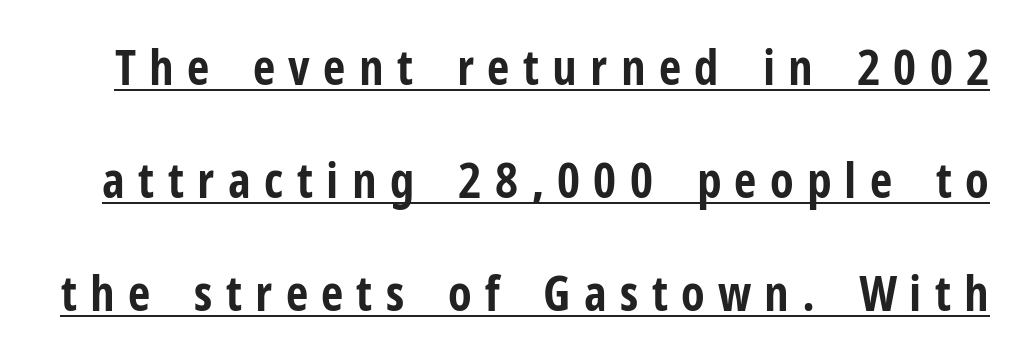
The image shows 49 px bold, condensed sans-serif type, upright; set loose line spacing (2.31x), unusually wide letter spacing (+0.27 em), underlined; low stroke contrast and a medium x-height.
